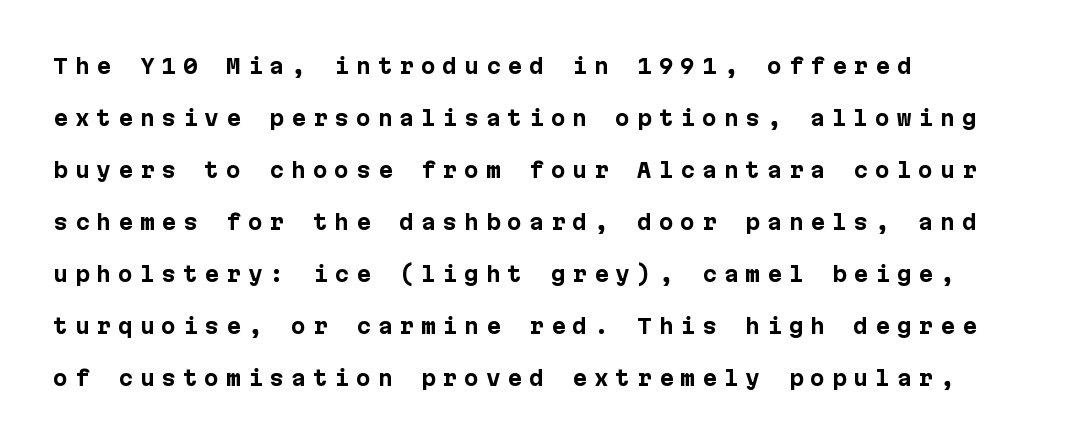
Pretty heavy lettering here — definitely bold. Glance below the letters and you will spot only blank space. The leading is generous, giving the passage an open texture. Characters follow at a spacing far wider than the type designer built in. Italic: no, the glyphs are upright roman. These lines are set flush left with a ragged right edge.
